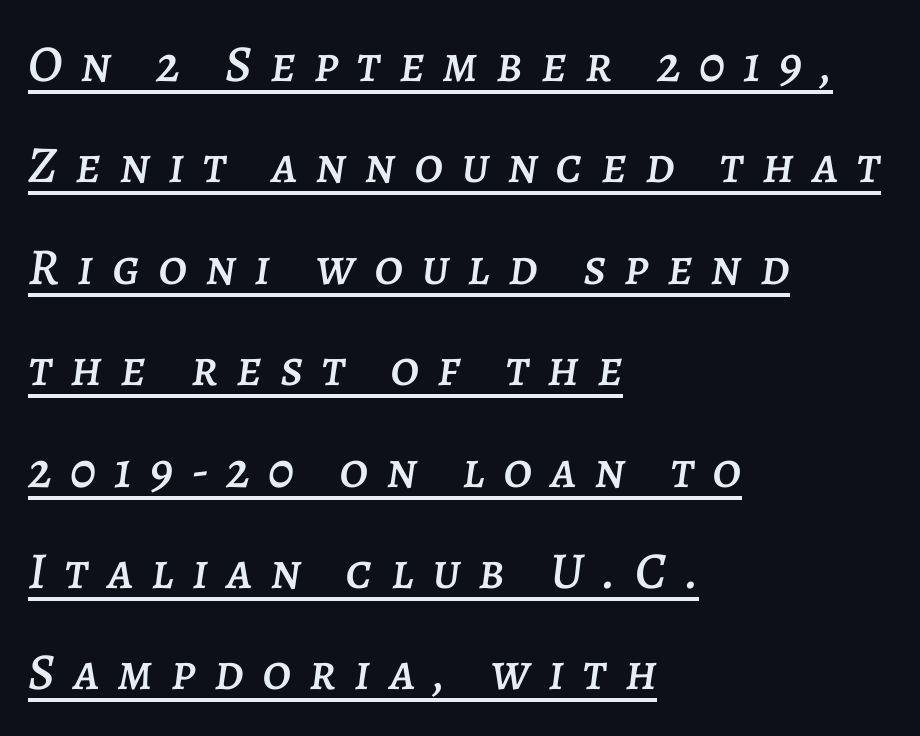
The image shows 52 px text type, italic (leaning right); set left-aligned, loose line spacing (1.95x), unusually wide letter spacing (+0.35 em), underlined; low stroke contrast and a large x-height.
